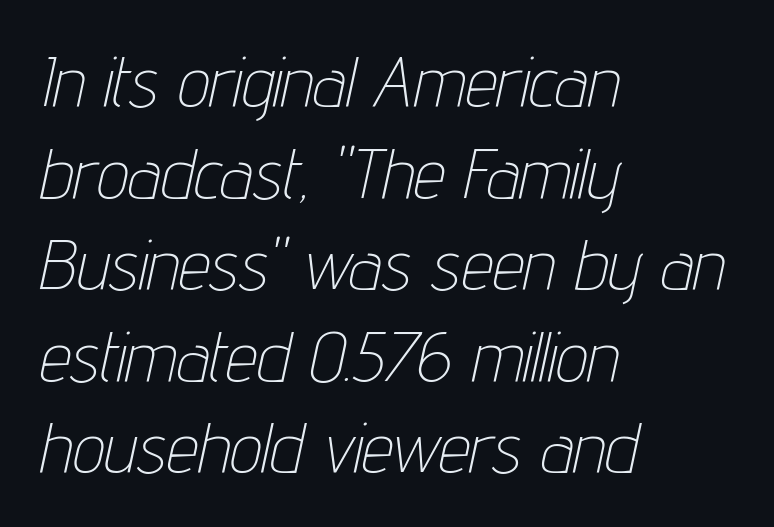
The words here are not underlined. Every character sits at an angle, as italics do. Does extra space separate the letters? No, they use regular spacing. Is this a fixed-width face? No — the glyphs have proportional, varying widths.
